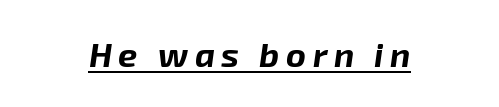
Q: Is the text bold? A: Yes.
Q: Is the text italic (slanted)? A: Yes, it leans right by about 8 degrees.
Q: Is the text underlined? A: Yes.
Q: How is the paragraph aligned? A: Centered.
Q: Width (condensed, normal, or wide)? A: Normal.
Q: Stroke contrast? A: Low.
Q: x-height? A: Medium.
Q: Monospaced? A: No.
